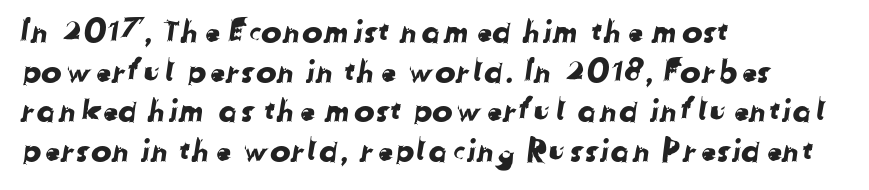
{"serif": "no", "width": "normal", "stroke_contrast": "low", "x_height": "medium", "monospaced": "no", "underline": "no", "align": "left", "line_spacing": "normal", "line_spacing_ratio": 1.28, "letter_spacing": "normal", "letter_spacing_em": 0.0, "glyph_px": 31}
